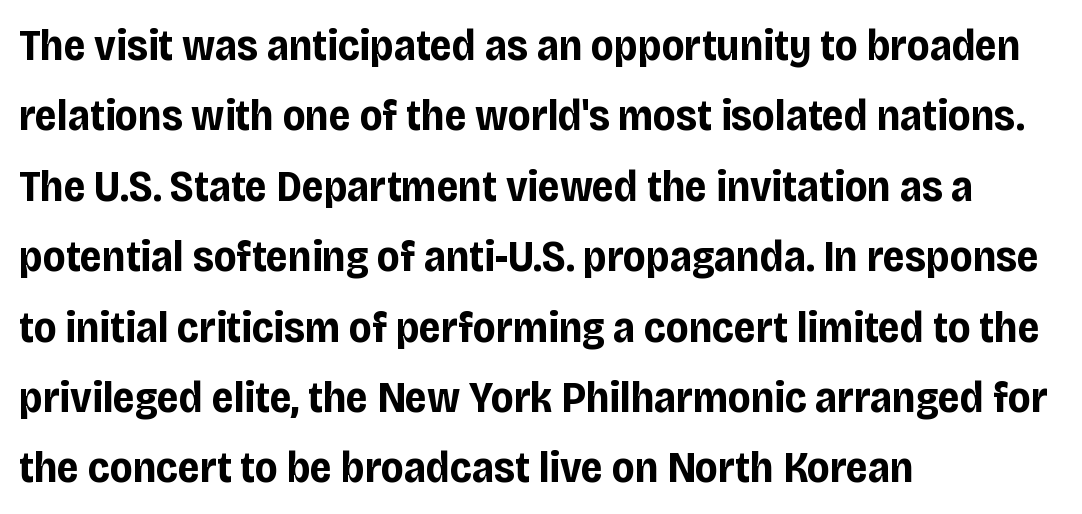
{"serif": "no", "italic": "no", "bold": "yes", "weight": "bold", "width": "condensed", "stroke_contrast": "low", "x_height": "large", "monospaced": "no", "underline": "no", "align": "left", "line_spacing": "normal", "line_spacing_ratio": 1.6, "letter_spacing": "normal", "letter_spacing_em": 0.0, "glyph_px": 44}
